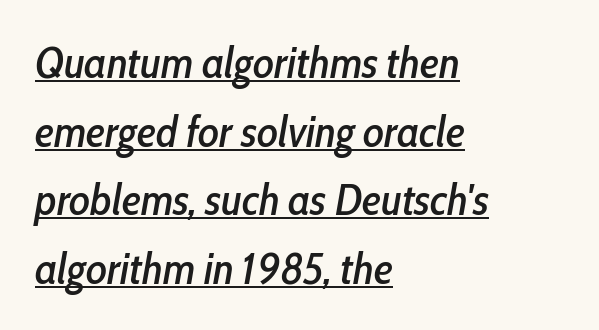
{"italic": "yes", "lean": "right", "slant_degrees": 10, "width": "condensed", "stroke_contrast": "low", "x_height": "medium", "monospaced": "no", "underline": "yes", "align": "left", "line_spacing": "normal", "line_spacing_ratio": 1.56, "letter_spacing": "normal", "letter_spacing_em": 0.0, "glyph_px": 44}
